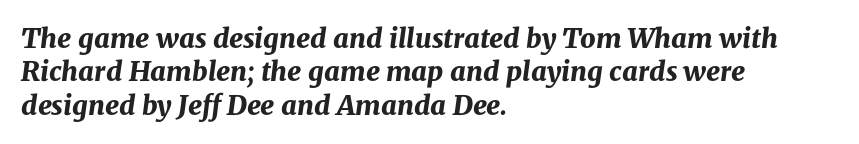
Check under the words: just untouched page. Notice how the stems are inclined rather than vertical — that's the hallmark of italics. Alignment: flush left. A full-strength bold gives these letters their thick strokes. Is the letter spacing exaggerated? No — it looks like the ordinary default.
